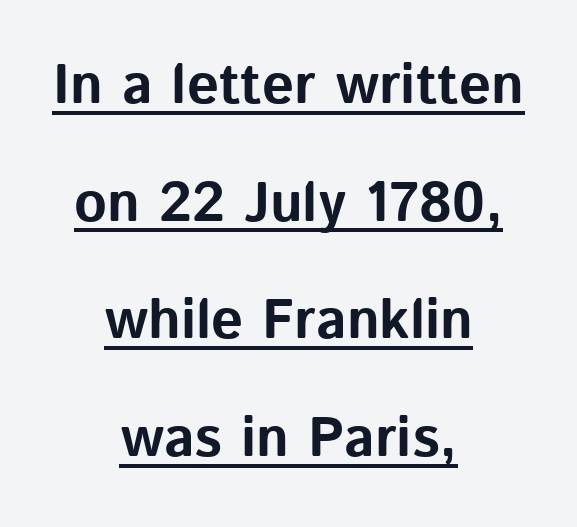
The image shows 56 px bold sans-serif type, upright; set centered, loose line spacing (2.1x), normal letter spacing, underlined; low stroke contrast and a medium x-height.
